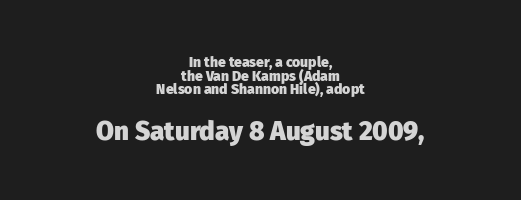
{"italic": "no", "bold": "yes", "underline": "no", "align": "center", "line_spacing": "tight", "line_spacing_ratio": 0.98, "letter_spacing": "normal", "letter_spacing_em": 0.0, "larger_block": "second", "size_ratio": 1.86, "glyph_px": 26}
